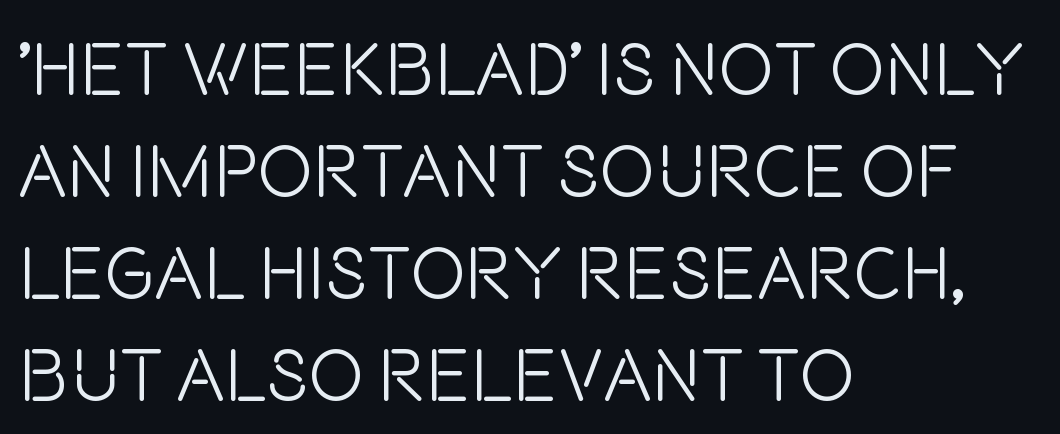
Nope, no serifs anywhere on these letters. When letters stand straight like this, we call the style roman or upright. Check under the words: just untouched page. The rendering uses natural spacing where letterforms have individual widths. Where is the straight margin? On the left.
